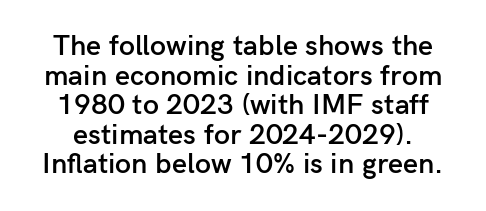
Q: Is the text bold? A: Semi-bold.
Q: Is the text italic (slanted)? A: No, it is upright.
Q: Is the typeface a serif or a sans-serif typeface? A: Sans-serif.
Q: Is the text underlined? A: No.
Q: Is the spacing between letters normal or unusually wide? A: Normal.
Q: Is the spacing between lines tight, normal or loose? A: Tight.
Q: Width (condensed, normal, or wide)? A: Normal.
Q: Stroke contrast? A: Low.
Q: x-height? A: Medium.
Q: Monospaced? A: No.
